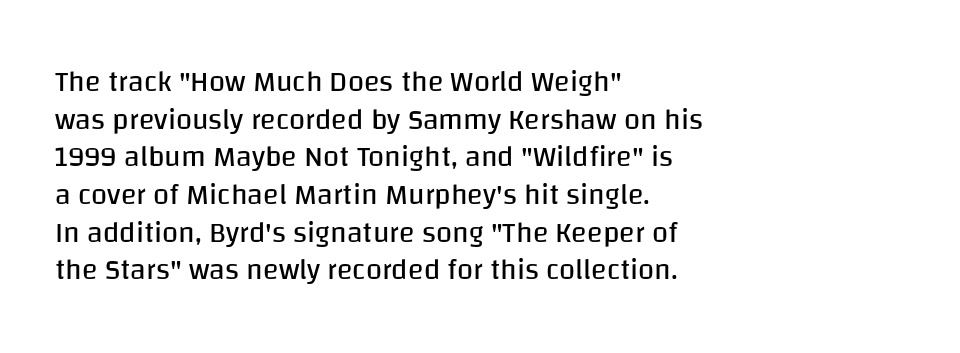
The image shows 29 px regular-weight sans-serif type, upright; set left-aligned, normal line spacing (1.3x), normal letter spacing, not underlined; low stroke contrast and a large x-height.
